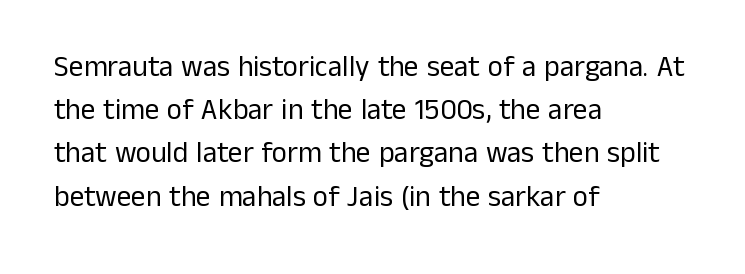
Q: Is the text bold? A: No.
Q: Is the text italic (slanted)? A: No, it is upright.
Q: Is the typeface a serif or a sans-serif typeface? A: Sans-serif.
Q: Is the text underlined? A: No.
Q: How is the paragraph aligned? A: Left-aligned.
Q: Is the spacing between letters normal or unusually wide? A: Normal.
Q: Is the spacing between lines tight, normal or loose? A: Normal.
Q: Width (condensed, normal, or wide)? A: Normal.
Q: Stroke contrast? A: Low.
Q: x-height? A: Medium.
Q: Monospaced? A: No.
